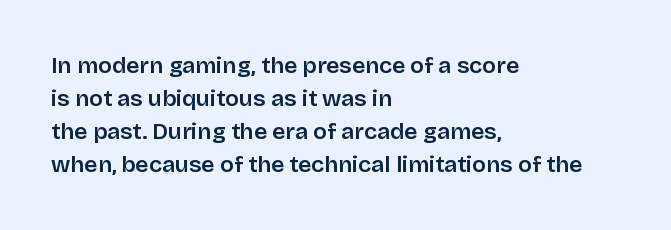
{"italic": "no", "underline": "no", "align": "left", "line_spacing": "normal", "line_spacing_ratio": 1.43, "letter_spacing": "normal", "letter_spacing_em": 0.0, "glyph_px": 23}
